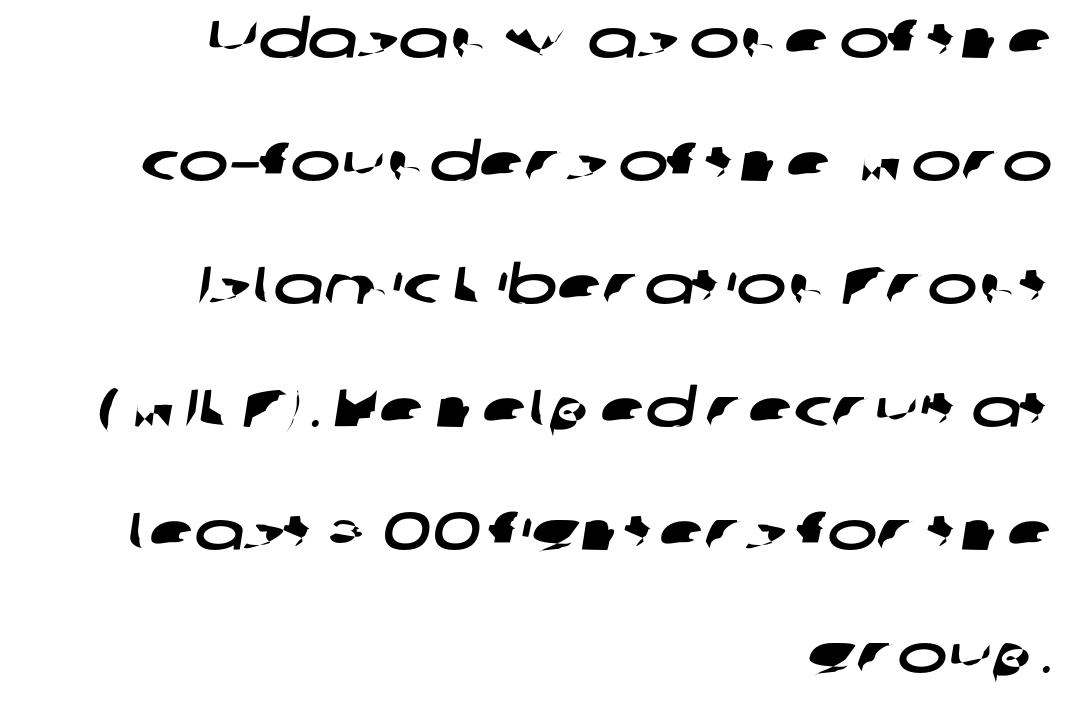
{"serif": "no", "width": "wide", "stroke_contrast": "low", "x_height": "medium", "monospaced": "no", "underline": "no", "align": "right", "line_spacing": "loose", "line_spacing_ratio": 2.32, "letter_spacing": "normal", "letter_spacing_em": 0.0, "glyph_px": 53}
